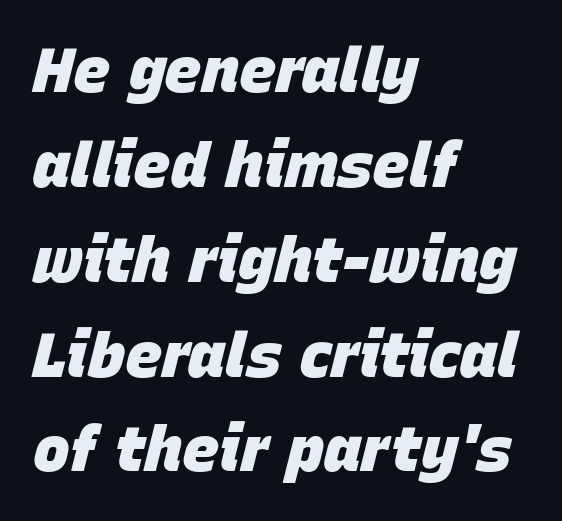
{"italic": "yes", "lean": "right", "slant_degrees": 15, "bold": "yes", "weight": "heavy", "width": "normal", "stroke_contrast": "low", "x_height": "large", "monospaced": "no", "underline": "no", "align": "left", "line_spacing": "normal", "line_spacing_ratio": 1.53, "letter_spacing": "normal", "letter_spacing_em": 0.0, "glyph_px": 62}
